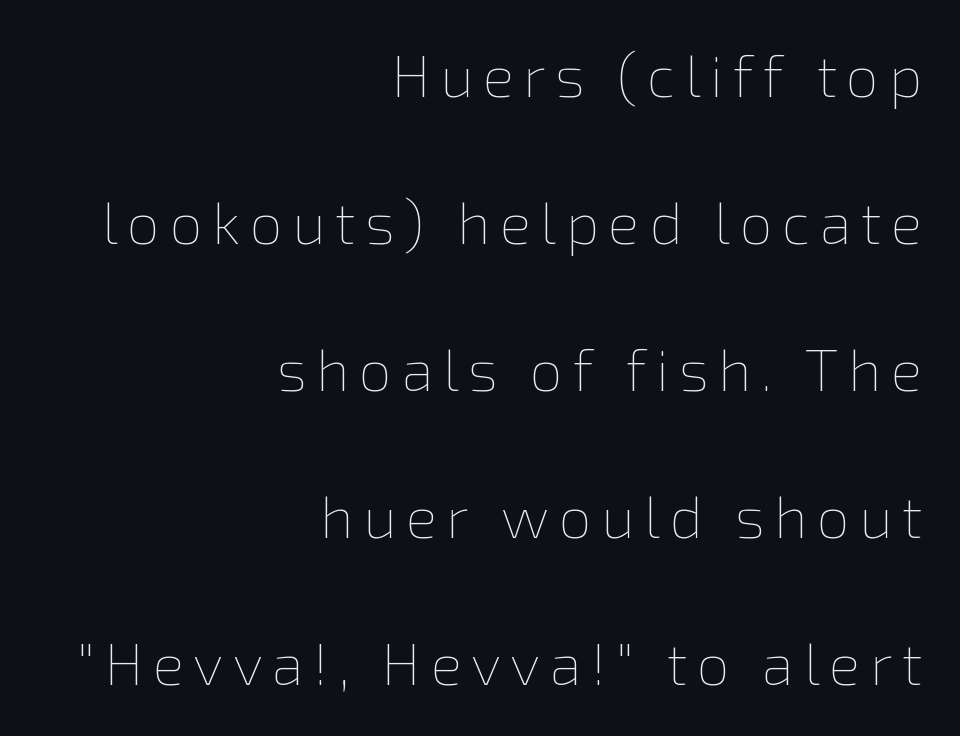
{"italic": "no", "bold": "no", "weight": "thin", "width": "normal", "x_height": "medium", "monospaced": "no", "underline": "no", "align": "right", "line_spacing": "loose", "line_spacing_ratio": 2.49, "glyph_px": 59}
